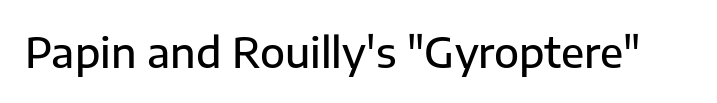
Q: Is the text bold? A: Semi-bold.
Q: Is the text italic (slanted)? A: No, it is upright.
Q: Is the typeface a serif or a sans-serif typeface? A: Sans-serif.
Q: Is the text underlined? A: No.
Q: Is the spacing between letters normal or unusually wide? A: Normal.
Q: Width (condensed, normal, or wide)? A: Normal.
Q: Stroke contrast? A: Low.
Q: x-height? A: Medium.
Q: Monospaced? A: No.
